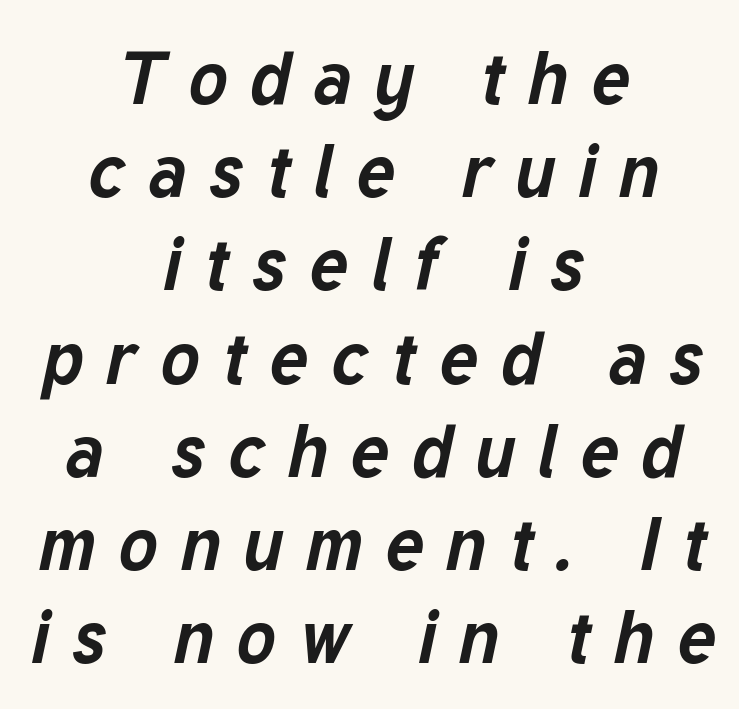
Q: Is the text bold? A: Yes.
Q: Is the text italic (slanted)? A: Yes, it leans right by about 12 degrees.
Q: Is the text underlined? A: No.
Q: How is the paragraph aligned? A: Centered.
Q: Is the spacing between letters normal or unusually wide? A: Unusually wide.
Q: Is the spacing between lines tight, normal or loose? A: Normal.
Q: Width (condensed, normal, or wide)? A: Normal.
Q: Stroke contrast? A: Low.
Q: x-height? A: Medium.
Q: Monospaced? A: No.
